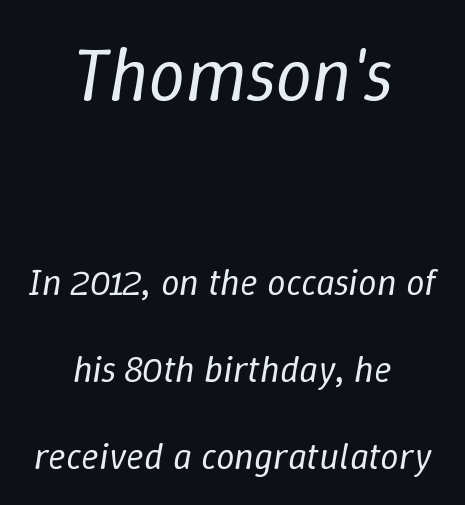
{"italic": "yes", "lean": "right", "slant_degrees": 9, "bold": "no", "weight": "regular", "width": "normal", "stroke_contrast": "low", "x_height": "medium", "monospaced": "no", "underline": "no", "align": "center", "line_spacing": "loose", "line_spacing_ratio": 2.35, "letter_spacing": "normal", "letter_spacing_em": 0.0, "larger_block": "first", "size_ratio": 2.0, "glyph_px": 74}
